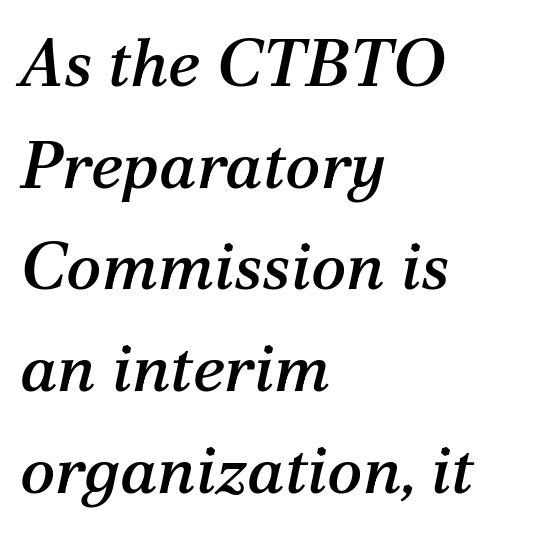
The letters are slanted; this is an italic face. Evenly set lines give the paragraph a standard silhouette. The space directly below the letters is spotless. The typeface chosen for these lines features serifs.
